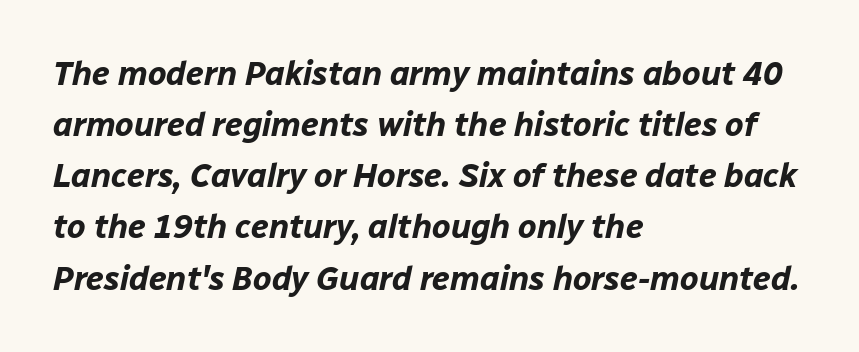
Q: Is the text bold? A: Yes.
Q: Is the text italic (slanted)? A: Yes, it leans right by about 12 degrees.
Q: Is the text underlined? A: No.
Q: How is the paragraph aligned? A: Left-aligned.
Q: Is the spacing between letters normal or unusually wide? A: Normal.
Q: Is the spacing between lines tight, normal or loose? A: Normal.
Q: Width (condensed, normal, or wide)? A: Normal.
Q: Stroke contrast? A: Low.
Q: x-height? A: Medium.
Q: Monospaced? A: No.
